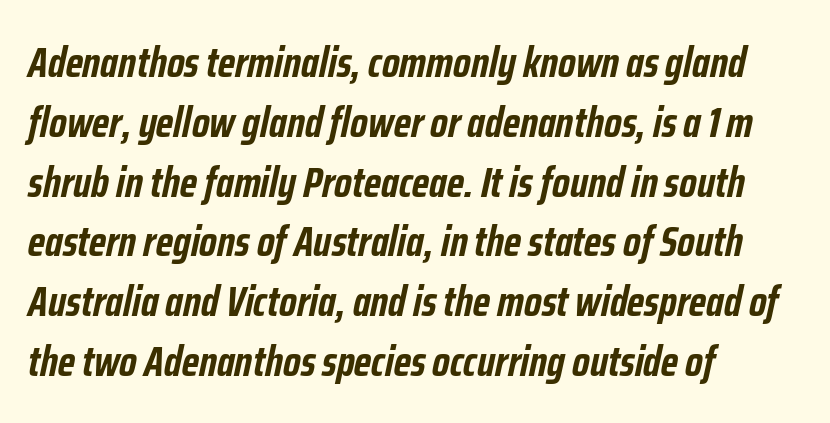
Proportional: the letters do not fall into vertical columns. The passage shown is emphatically bold. A clean baseline with only descenders dipping below it. The rendering anchors every line to the left-hand side. One glance says typical: line gaps are just what's usual. Characters are canted at an angle relative to the baseline's perpendicular.
